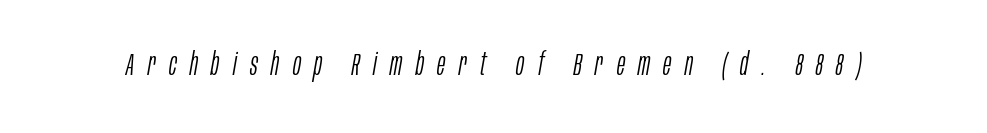
{"italic": "yes", "lean": "right", "slant_degrees": 10, "bold": "no", "weight": "light", "width": "condensed", "stroke_contrast": "low", "x_height": "large", "monospaced": "no", "underline": "no", "letter_spacing": "wide", "letter_spacing_em": 0.43, "glyph_px": 31}
